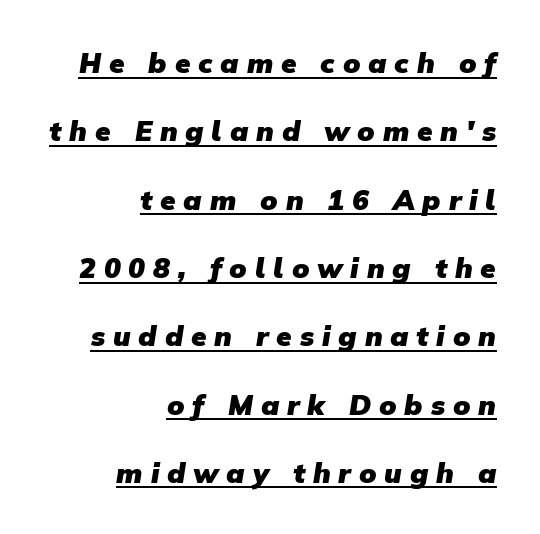
Q: Is the text bold? A: Yes.
Q: Is the typeface a serif or a sans-serif typeface? A: Sans-serif.
Q: Is the text underlined? A: Yes.
Q: How is the paragraph aligned? A: Right-aligned.
Q: Is the spacing between letters normal or unusually wide? A: Unusually wide.
Q: Is the spacing between lines tight, normal or loose? A: Loose.
Q: Width (condensed, normal, or wide)? A: Normal.
Q: Stroke contrast? A: Low.
Q: x-height? A: Medium.
Q: Monospaced? A: No.
